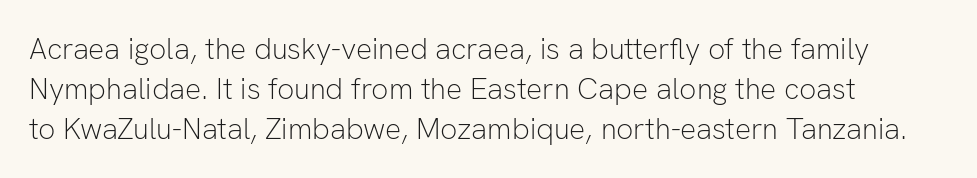
Descenders hang freely into open space. Is there any slant? The stems are plumb. A student would call this left alignment; a typographer would say flush left, rag right. The passage shown is typed in a proportional face where columns would drift. The designer left line spacing at the default.
